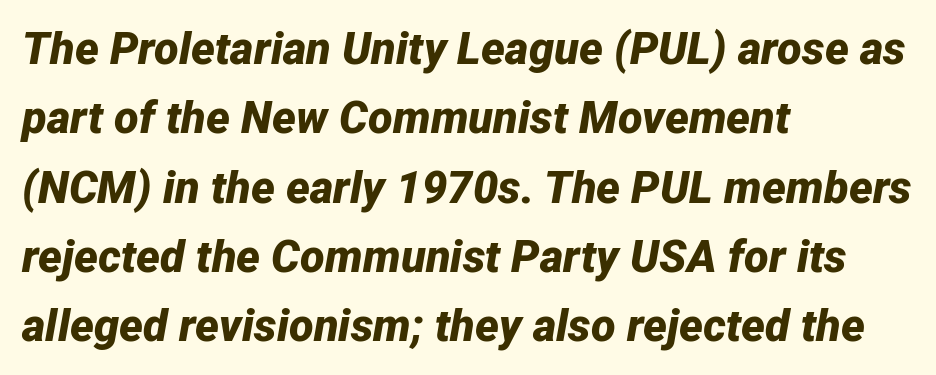
Q: Is the text bold? A: Yes.
Q: Is the text italic (slanted)? A: Yes, it leans right by about 12 degrees.
Q: Is the text underlined? A: No.
Q: How is the paragraph aligned? A: Left-aligned.
Q: Is the spacing between letters normal or unusually wide? A: Normal.
Q: Is the spacing between lines tight, normal or loose? A: Normal.
Q: Width (condensed, normal, or wide)? A: Normal.
Q: Stroke contrast? A: Low.
Q: x-height? A: Medium.
Q: Monospaced? A: No.
